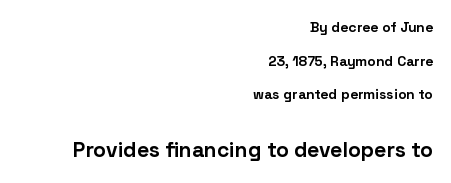
The image shows 21 px bold type, upright; set right-aligned, loose line spacing (2.41x), normal letter spacing, not underlined; the second (bottom) block is 1.5x larger.
